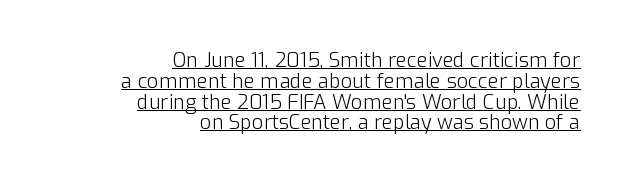
You can tell it's not italic because the verticals are truly vertical. Very little white space separates one row of letters from the next. A quiet, ordinary-to-light weight characterises the typeface. Nobody touched the tracking dial on this one. The typesetter has applied underlining to the passage shown.
